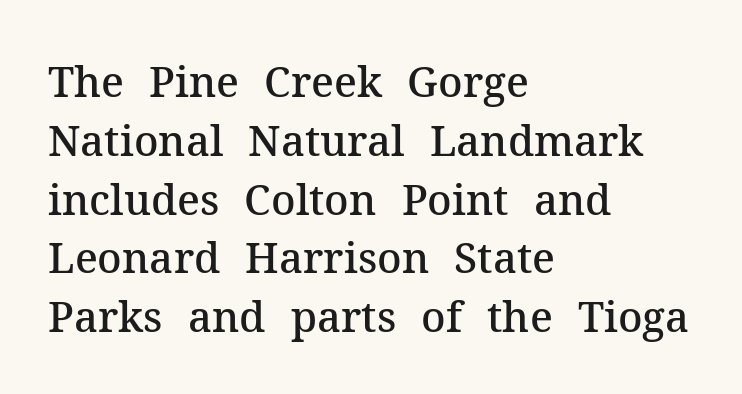
The image shows 42 px semibold serif type, upright; set left-aligned, normal line spacing (1.4x), normal letter spacing, not underlined; medium stroke contrast and a medium x-height.
